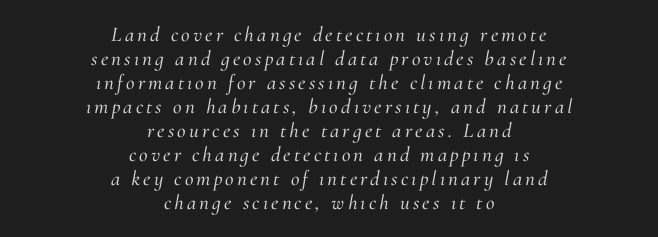
{"italic": "yes", "lean": "right", "slant_degrees": 10, "underline": "no", "align": "center", "line_spacing": "tight", "line_spacing_ratio": 1.14, "glyph_px": 21}
